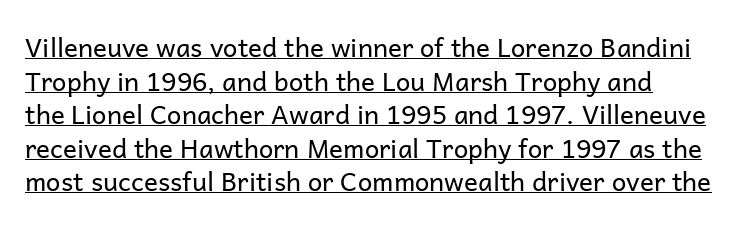
The image shows 26 px text type, upright; set normal line spacing (1.29x), normal letter spacing, underlined.
